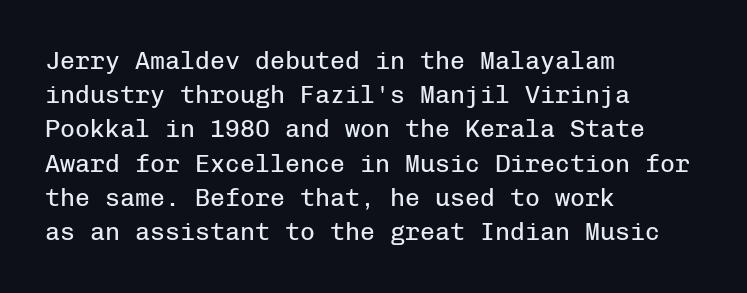
Q: Is the text bold? A: No.
Q: Is the text italic (slanted)? A: No, it is upright.
Q: Is the text underlined? A: No.
Q: How is the paragraph aligned? A: Left-aligned.
Q: Is the spacing between letters normal or unusually wide? A: Normal.
Q: Is the spacing between lines tight, normal or loose? A: Normal.
